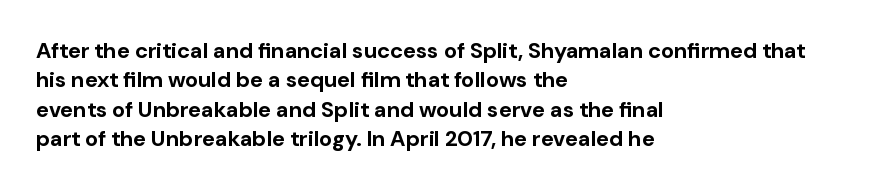
{"italic": "no", "bold": "yes", "underline": "no", "align": "left", "line_spacing": "normal", "line_spacing_ratio": 1.34, "letter_spacing": "normal", "letter_spacing_em": 0.0, "glyph_px": 22}
